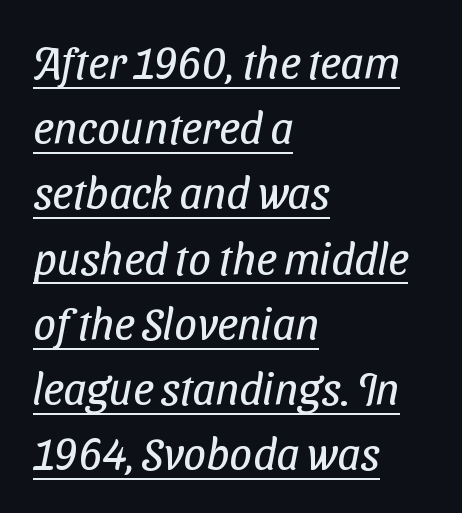
The image shows 45 px regular-weight, condensed sans-serif type; set left-aligned, normal line spacing (1.45x), normal letter spacing, underlined; low stroke contrast and a medium x-height.
